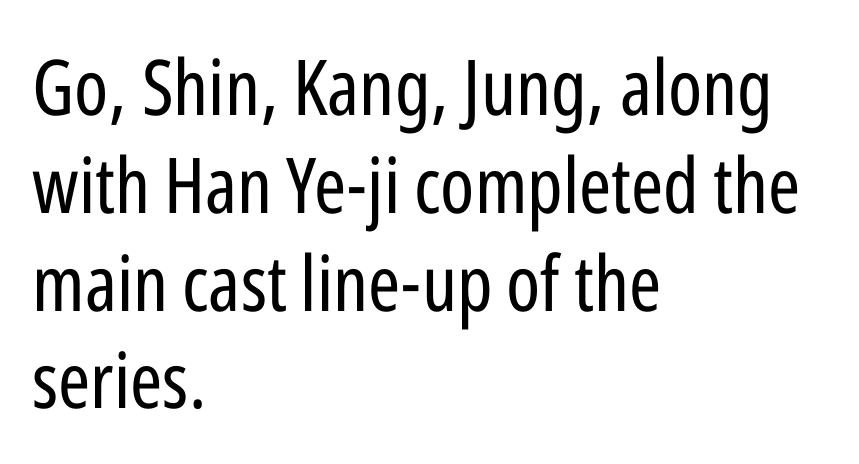
Character widths vary here, with narrow letters taking less room than wide ones. This rendering leaves character spacing at its baseline value. The gap between lines stays unmarked. If you measured baseline to baseline, you'd find a middling distance.
